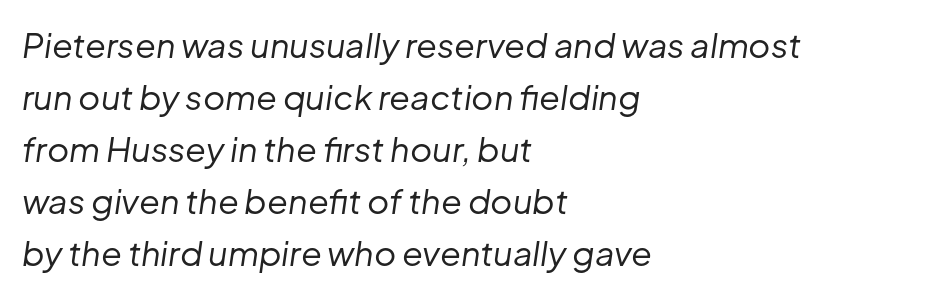
Q: Is the text bold? A: No.
Q: Is the text italic (slanted)? A: Yes, it leans right by about 8 degrees.
Q: Is the text underlined? A: No.
Q: How is the paragraph aligned? A: Left-aligned.
Q: Is the spacing between letters normal or unusually wide? A: Normal.
Q: Is the spacing between lines tight, normal or loose? A: Normal.
Q: Width (condensed, normal, or wide)? A: Normal.
Q: Stroke contrast? A: Low.
Q: x-height? A: Medium.
Q: Monospaced? A: No.
